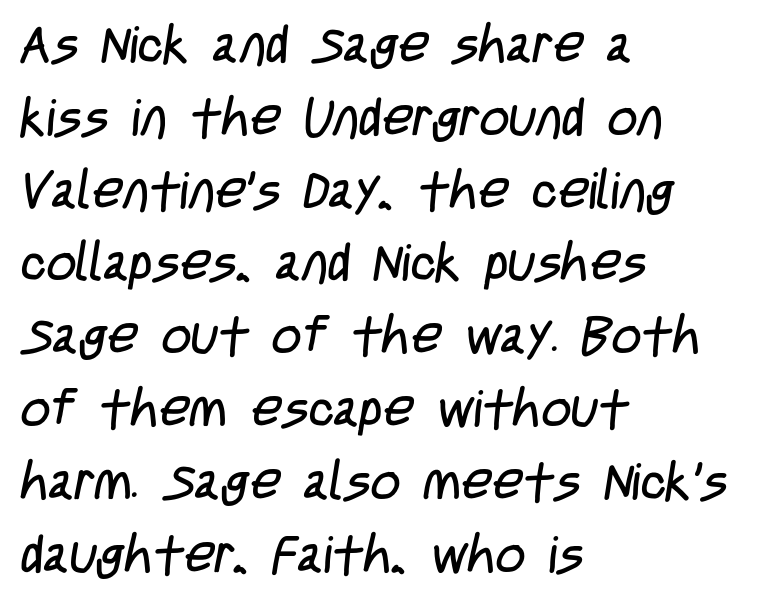
Is this a heavy cut? Hardly; it is regular or lighter. Is this a sans? Yes — the strokes have no serifs. You could not count columns in this text — the font is proportionally spaced. The letters sit at their default tracking, neither squeezed nor spread. These lines are set flush left with a ragged right edge.
